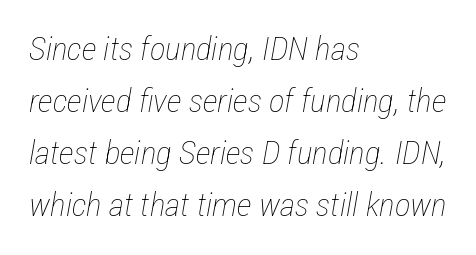
Q: Is the text bold? A: No.
Q: Is the text italic (slanted)? A: Yes, it leans right by about 12 degrees.
Q: Is the text underlined? A: No.
Q: How is the paragraph aligned? A: Left-aligned.
Q: Is the spacing between letters normal or unusually wide? A: Normal.
Q: Is the spacing between lines tight, normal or loose? A: Normal.
Q: Width (condensed, normal, or wide)? A: Condensed.
Q: Stroke contrast? A: Low.
Q: x-height? A: Medium.
Q: Monospaced? A: No.
